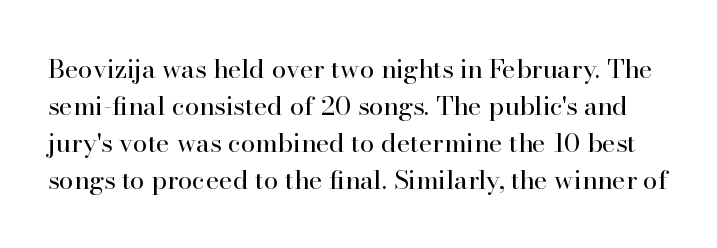
{"italic": "no", "bold": "no", "underline": "no", "line_spacing": "normal", "line_spacing_ratio": 1.42, "letter_spacing": "normal", "letter_spacing_em": 0.0, "glyph_px": 26}
